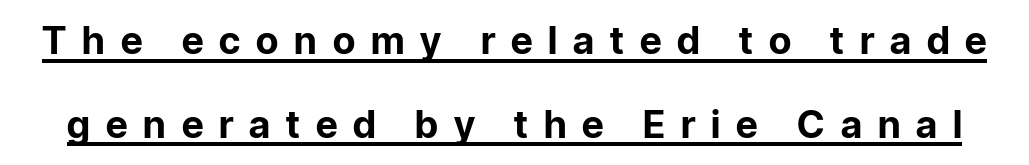
The image shows 38 px bold sans-serif type, upright; set loose line spacing (2.2x), unusually wide letter spacing (+0.42 em), underlined; low stroke contrast and a medium x-height.
